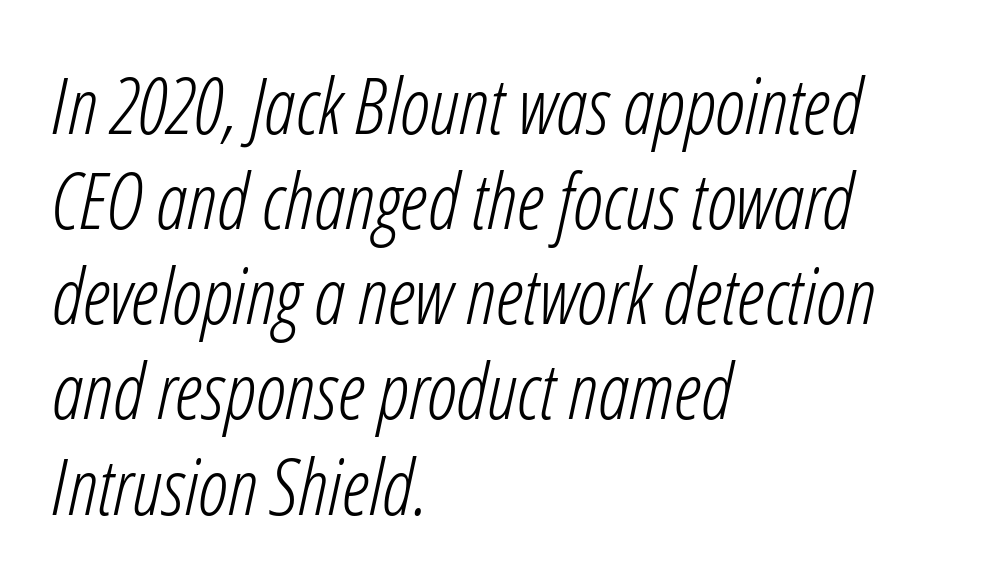
Q: Is the text bold? A: No.
Q: Is the text italic (slanted)? A: Yes, it leans right by about 12 degrees.
Q: Is the text underlined? A: No.
Q: How is the paragraph aligned? A: Left-aligned.
Q: Is the spacing between letters normal or unusually wide? A: Normal.
Q: Width (condensed, normal, or wide)? A: Condensed.
Q: Stroke contrast? A: Low.
Q: x-height? A: Medium.
Q: Monospaced? A: No.
